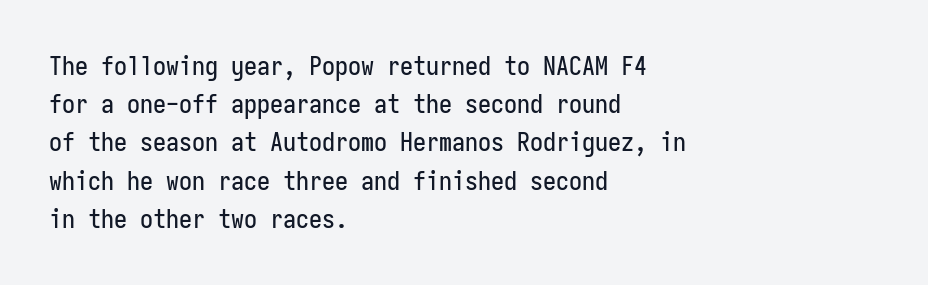
Glance below the letters and you will spot only blank space. Interline gaps are of average width in this sample. The type sits square on the baseline with zero lean. The text block is weighted toward the left margin, trailing off unevenly rightward. These lines keep a tight, regular rhythm from letter to letter.
